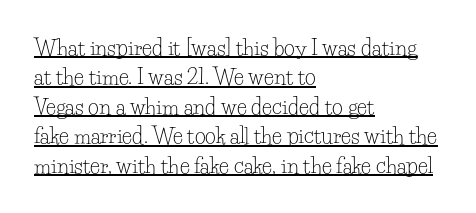
Q: Is the text bold? A: No.
Q: Is the text italic (slanted)? A: No, it is upright.
Q: Is the text underlined? A: Yes.
Q: How is the paragraph aligned? A: Left-aligned.
Q: Is the spacing between letters normal or unusually wide? A: Normal.
Q: Is the spacing between lines tight, normal or loose? A: Normal.
